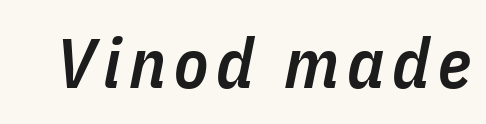
The characters look somewhat weighty, a semibold short of true bold. Think of a printed novel: that variable character pitch is what you see here. This rendering features lettering with no underline. Posture: slanted.
